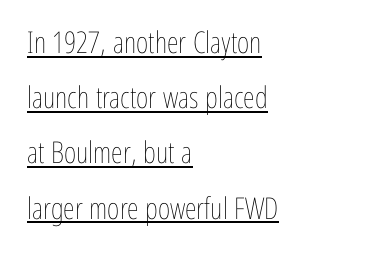
Casual observation: everything's shoved over to the left. Character widths vary here, with narrow letters taking less room than wide ones. Italic: no, the glyphs are upright roman. This rendering features underlined lettering. Unbolded letterforms with no extra heft.
